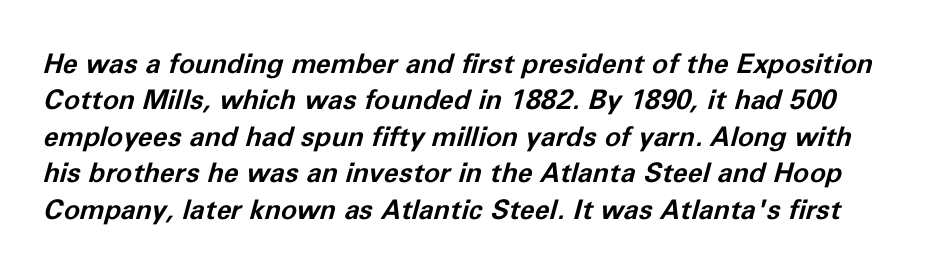
Q: Is the text bold? A: Yes.
Q: Is the text italic (slanted)? A: Yes, it leans right by about 11 degrees.
Q: Is the text underlined? A: No.
Q: Is the spacing between letters normal or unusually wide? A: Normal.
Q: Is the spacing between lines tight, normal or loose? A: Normal.
